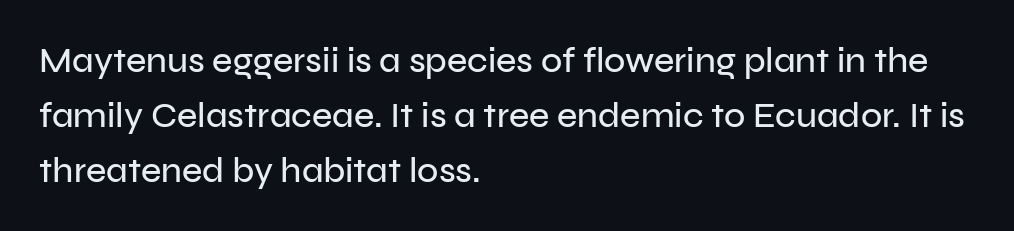
Glyph-to-glyph distance matches everyday printed text. Horizontally, the lines are justified to the leading edge only. A typesetter would call this leading conventional body-copy spacing. Posture: upright roman.
